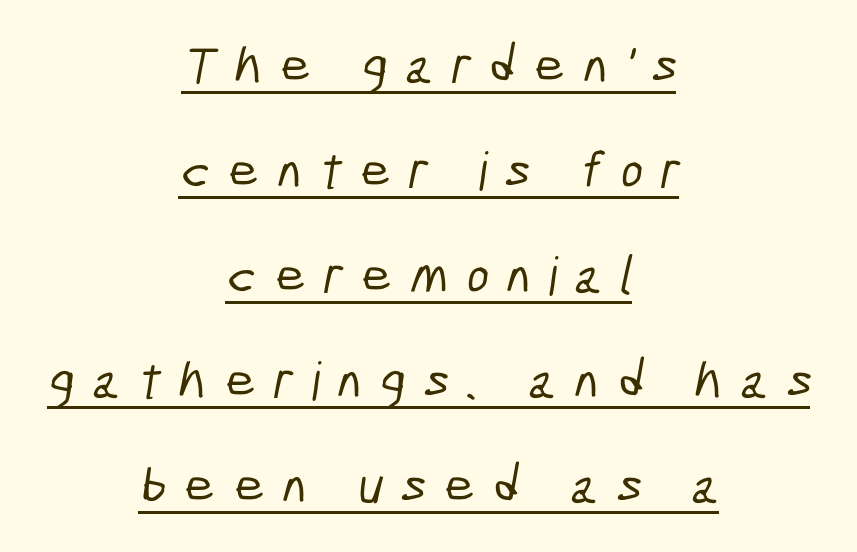
The image shows 53 px condensed sans-serif type; set centered, loose line spacing (1.98x), unusually wide letter spacing (+0.34 em), underlined; low stroke contrast and a medium x-height.
